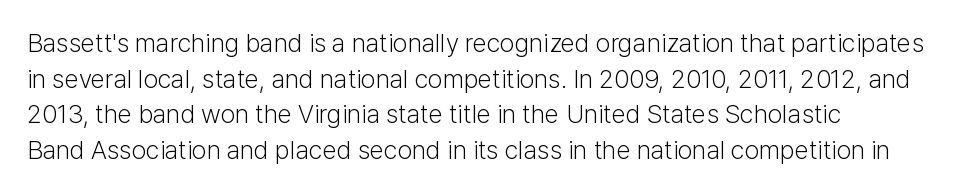
Q: Is the text bold? A: No.
Q: Is the text italic (slanted)? A: No, it is upright.
Q: Is the text underlined? A: No.
Q: Is the spacing between letters normal or unusually wide? A: Normal.
Q: Is the spacing between lines tight, normal or loose? A: Normal.
